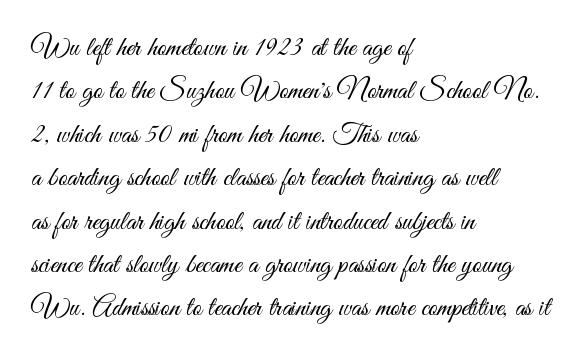
Horizontal alignment here is leftward, the default for most running prose. The face used here is rendered with its standard letterfit. The letters advance in unequal steps, a hallmark of proportional type. In terms of leading, this rendering sits right in the middle.
